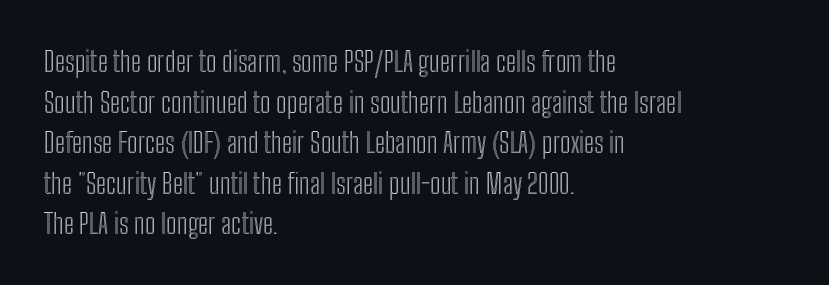
{"italic": "no", "width": "condensed", "x_height": "medium", "monospaced": "no", "underline": "no", "align": "left", "line_spacing": "normal", "line_spacing_ratio": 1.45, "letter_spacing": "normal", "letter_spacing_em": 0.0, "glyph_px": 28}
